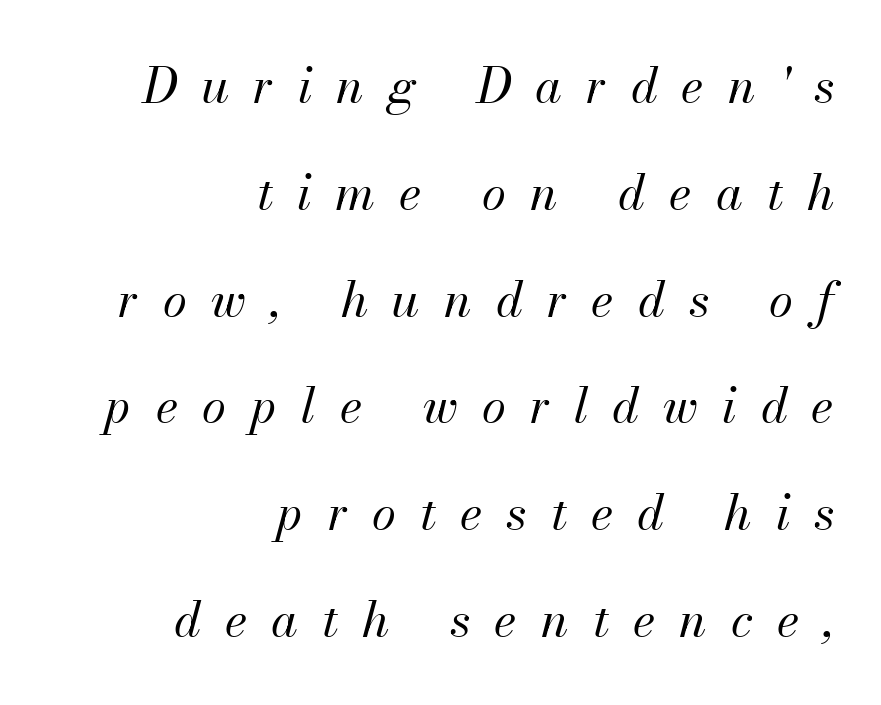
Q: Is the text bold? A: No.
Q: Is the text italic (slanted)? A: Yes, it leans right by about 13 degrees.
Q: Is the text underlined? A: No.
Q: How is the paragraph aligned? A: Right-aligned.
Q: Is the spacing between letters normal or unusually wide? A: Unusually wide.
Q: Is the spacing between lines tight, normal or loose? A: Loose.
Q: Width (condensed, normal, or wide)? A: Normal.
Q: Stroke contrast? A: Medium.
Q: x-height? A: Small.
Q: Monospaced? A: No.
